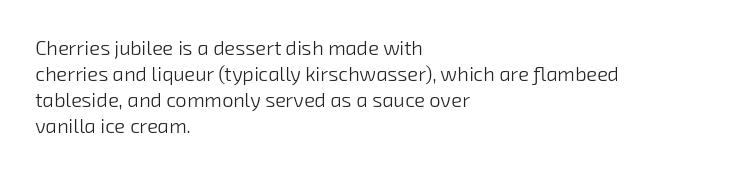
The image shows 20 px text type; set left-aligned, normal line spacing (1.3x), normal letter spacing, not underlined.
